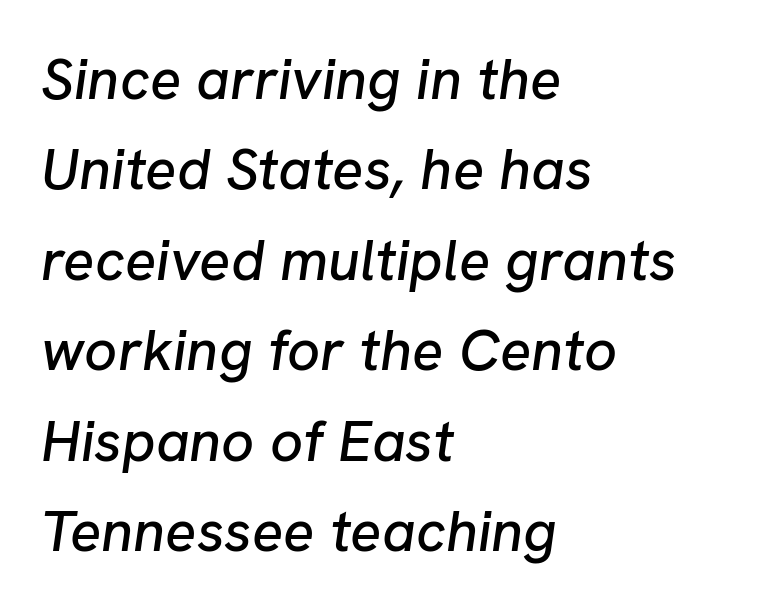
Q: Is the text italic (slanted)? A: Yes, it leans right by about 8 degrees.
Q: Is the text underlined? A: No.
Q: How is the paragraph aligned? A: Left-aligned.
Q: Is the spacing between letters normal or unusually wide? A: Normal.
Q: Is the spacing between lines tight, normal or loose? A: Normal.
Q: Width (condensed, normal, or wide)? A: Normal.
Q: Stroke contrast? A: Low.
Q: x-height? A: Medium.
Q: Monospaced? A: No.
